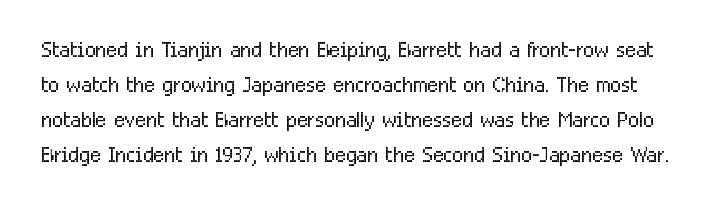
{"serif": "no", "italic": "no", "bold": "no", "weight": "light", "width": "condensed", "stroke_contrast": "low", "x_height": "medium", "monospaced": "no", "underline": "no", "line_spacing_ratio": 1.21, "letter_spacing": "normal", "letter_spacing_em": 0.0, "glyph_px": 29}
